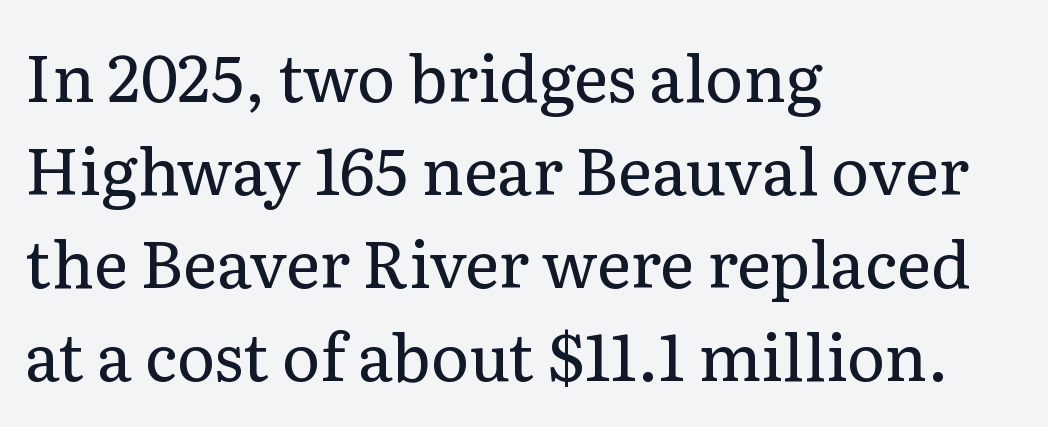
The image shows 65 px regular-weight serif type, upright; set left-aligned, normal line spacing (1.43x), normal letter spacing, not underlined; low stroke contrast and a medium x-height.
